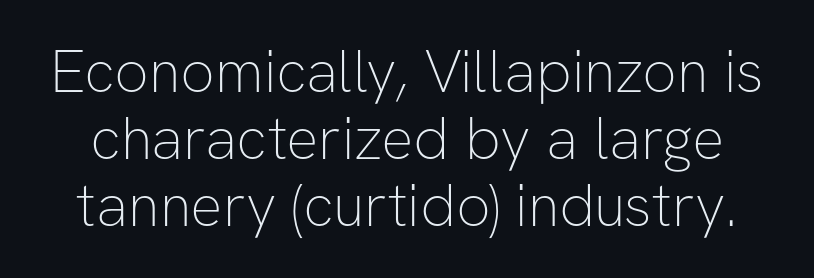
Q: Is the text bold? A: No.
Q: Is the text italic (slanted)? A: No, it is upright.
Q: Is the typeface a serif or a sans-serif typeface? A: Sans-serif.
Q: Is the text underlined? A: No.
Q: Is the spacing between letters normal or unusually wide? A: Normal.
Q: Is the spacing between lines tight, normal or loose? A: Tight.
Q: Width (condensed, normal, or wide)? A: Normal.
Q: Stroke contrast? A: Low.
Q: x-height? A: Medium.
Q: Monospaced? A: No.
